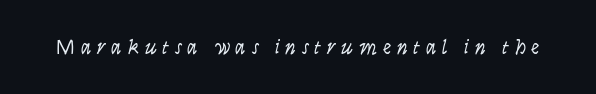
Q: Is the text bold? A: No.
Q: Is the text italic (slanted)? A: Yes.
Q: Is the text underlined? A: No.
Q: Is the spacing between letters normal or unusually wide? A: Unusually wide.
